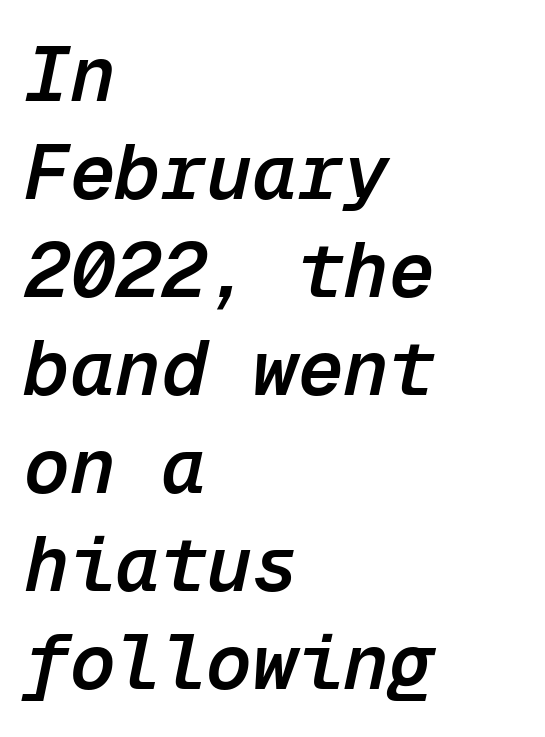
Q: Is the text bold? A: Semi-bold.
Q: Is the text italic (slanted)? A: Yes, it leans right by about 12 degrees.
Q: Is the text underlined? A: No.
Q: How is the paragraph aligned? A: Left-aligned.
Q: Is the spacing between letters normal or unusually wide? A: Normal.
Q: Is the spacing between lines tight, normal or loose? A: Normal.
Q: Width (condensed, normal, or wide)? A: Normal.
Q: Stroke contrast? A: Low.
Q: x-height? A: Medium.
Q: Monospaced? A: Yes.
